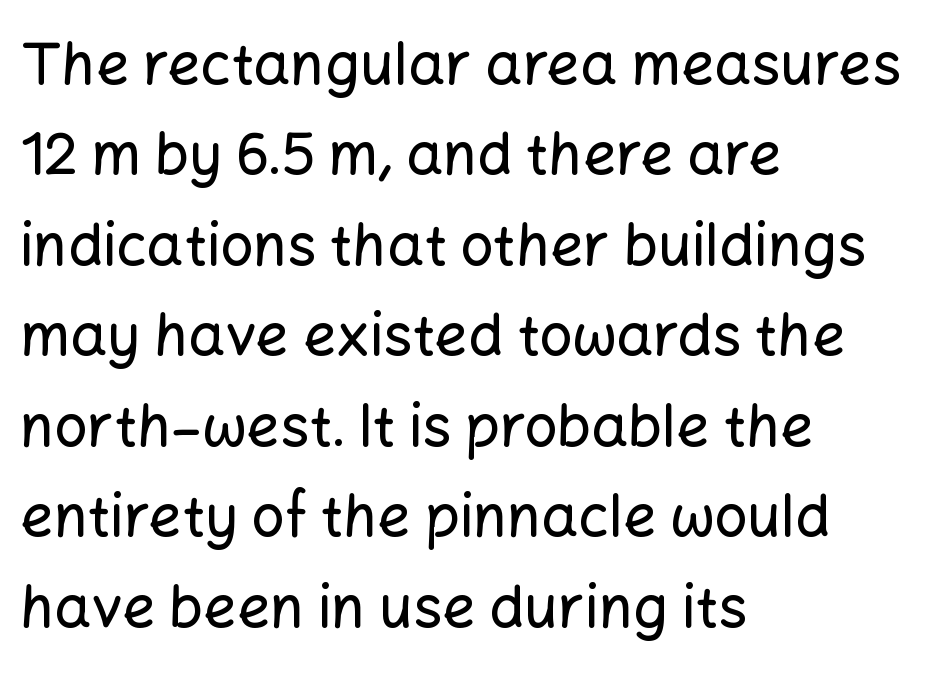
Q: Is the text italic (slanted)? A: No, it is upright.
Q: Is the typeface a serif or a sans-serif typeface? A: Sans-serif.
Q: Is the text underlined? A: No.
Q: How is the paragraph aligned? A: Left-aligned.
Q: Is the spacing between letters normal or unusually wide? A: Normal.
Q: Is the spacing between lines tight, normal or loose? A: Normal.
Q: Width (condensed, normal, or wide)? A: Normal.
Q: Stroke contrast? A: Low.
Q: x-height? A: Medium.
Q: Monospaced? A: No.
